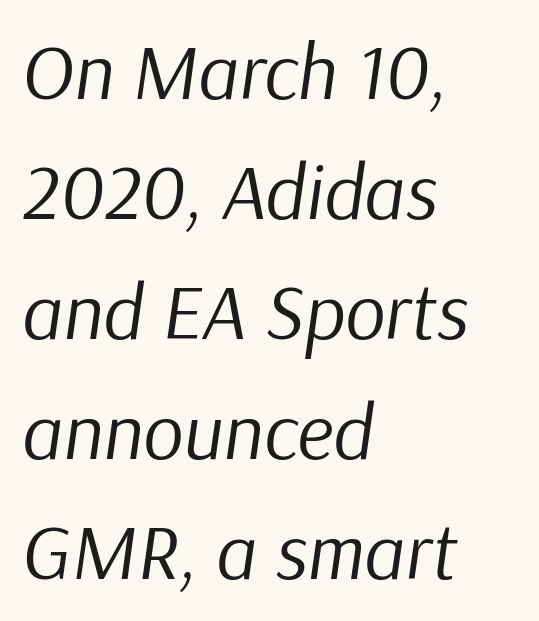
{"italic": "yes", "lean": "right", "slant_degrees": 9, "bold": "no", "weight": "regular", "width": "normal", "stroke_contrast": "low", "x_height": "medium", "monospaced": "no", "underline": "no", "align": "left", "line_spacing": "normal", "line_spacing_ratio": 1.52, "letter_spacing": "normal", "letter_spacing_em": 0.0, "glyph_px": 79}
